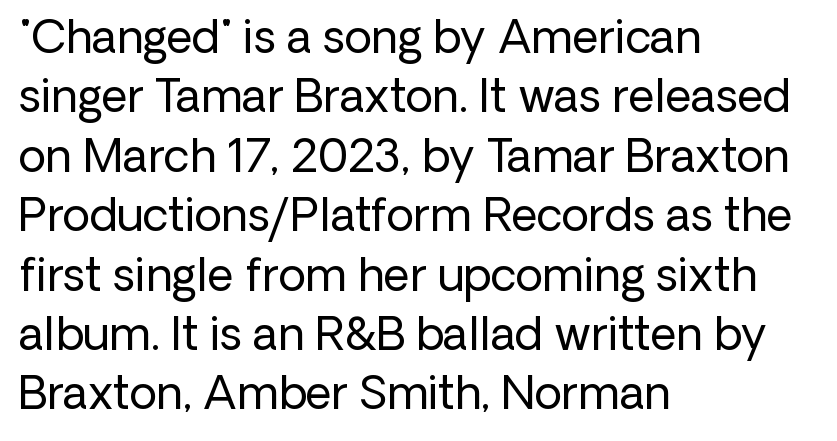
A typesetter would call this proportional, since set widths differ per character. Visually the block forms a straight wall on the left and a jagged coastline on the right. Letter spacing: default. No italicization has been applied; the sample stays upright. The foot of each line stays bare and open. The block of text has a typical density, with ordinary space between rows.
